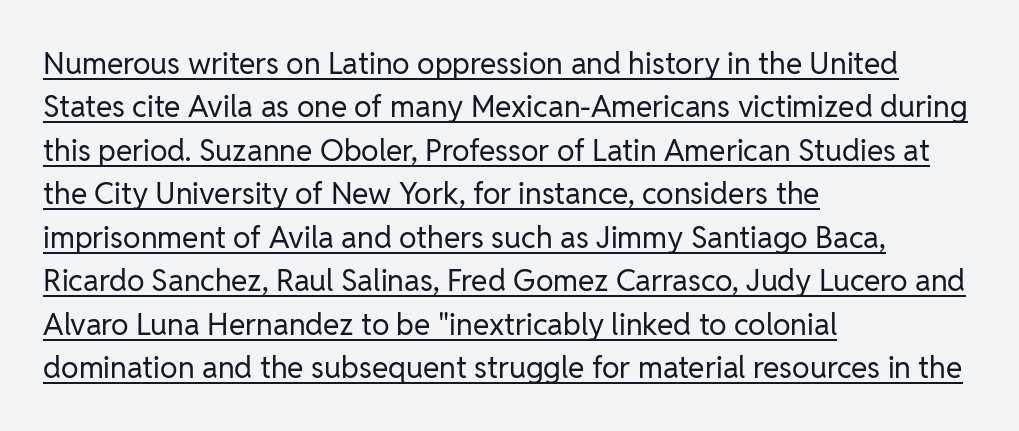
Q: Is the text bold? A: No.
Q: Is the text italic (slanted)? A: No, it is upright.
Q: Is the typeface a serif or a sans-serif typeface? A: Sans-serif.
Q: Is the text underlined? A: Yes.
Q: How is the paragraph aligned? A: Left-aligned.
Q: Is the spacing between letters normal or unusually wide? A: Normal.
Q: Is the spacing between lines tight, normal or loose? A: Normal.
Q: Width (condensed, normal, or wide)? A: Normal.
Q: Stroke contrast? A: Low.
Q: x-height? A: Medium.
Q: Monospaced? A: No.
